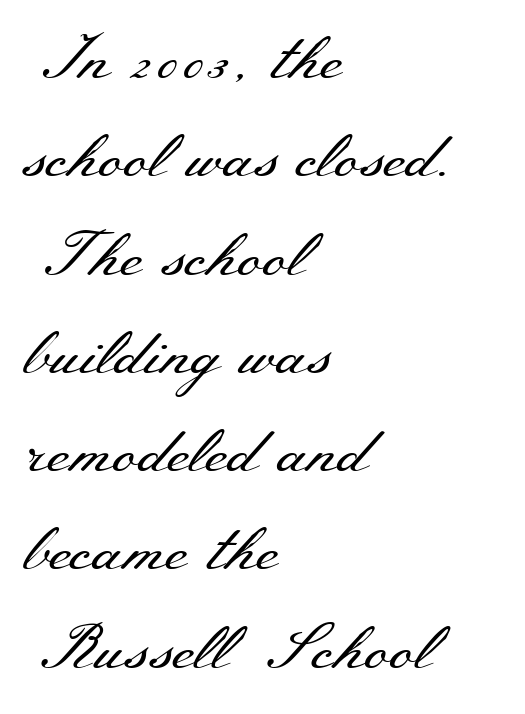
Summary of vertical rhythm: regular, with standard interline spacing. Looks like regular typesetting: each glyph gets only the width it needs. These lines stack with their left ends in a neat column. Heaviness? Minimal to ordinary, like unemphasized prose.
